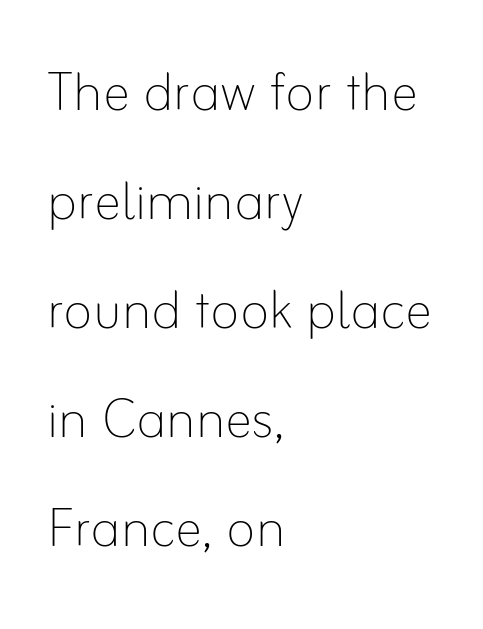
{"italic": "no", "bold": "no", "weight": "thin", "width": "normal", "stroke_contrast": "low", "x_height": "small", "monospaced": "no", "underline": "no", "align": "left", "line_spacing": "normal", "line_spacing_ratio": 1.58, "letter_spacing": "normal", "letter_spacing_em": 0.0, "glyph_px": 69}
